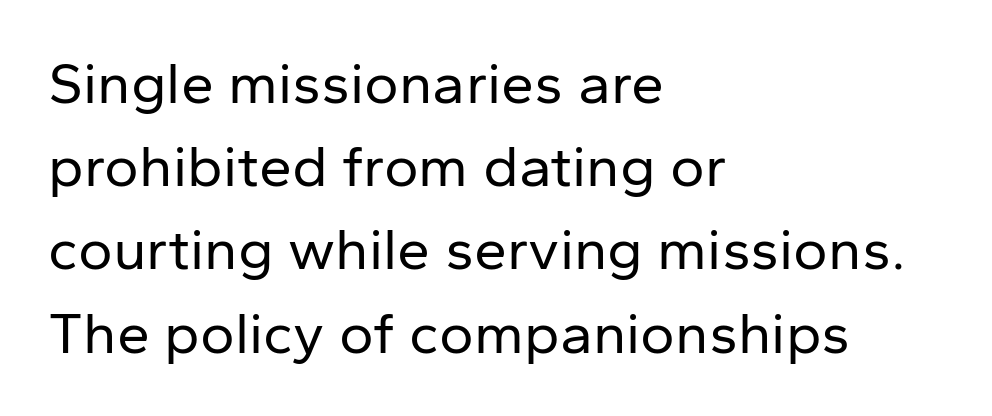
Q: Is the text bold? A: No.
Q: Is the text italic (slanted)? A: No, it is upright.
Q: Is the typeface a serif or a sans-serif typeface? A: Sans-serif.
Q: Is the text underlined? A: No.
Q: How is the paragraph aligned? A: Left-aligned.
Q: Is the spacing between letters normal or unusually wide? A: Normal.
Q: Is the spacing between lines tight, normal or loose? A: Normal.
Q: Width (condensed, normal, or wide)? A: Normal.
Q: Stroke contrast? A: Low.
Q: x-height? A: Medium.
Q: Monospaced? A: No.
